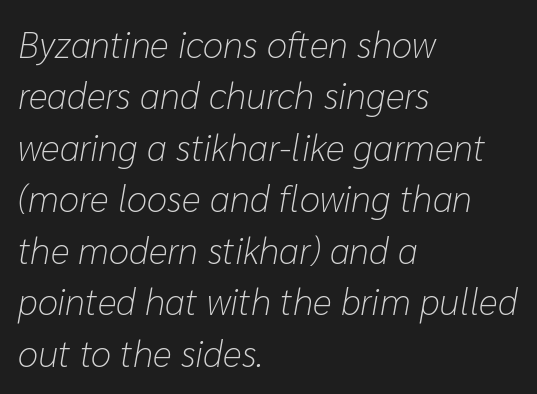
If you drew a ruler down the left edge, every line would touch it. A normal amount of white space separates one row of letters from the next. These glyphs show unthickened strokes, regular width or finer. Looks like regular typesetting: each glyph gets only the width it needs.
